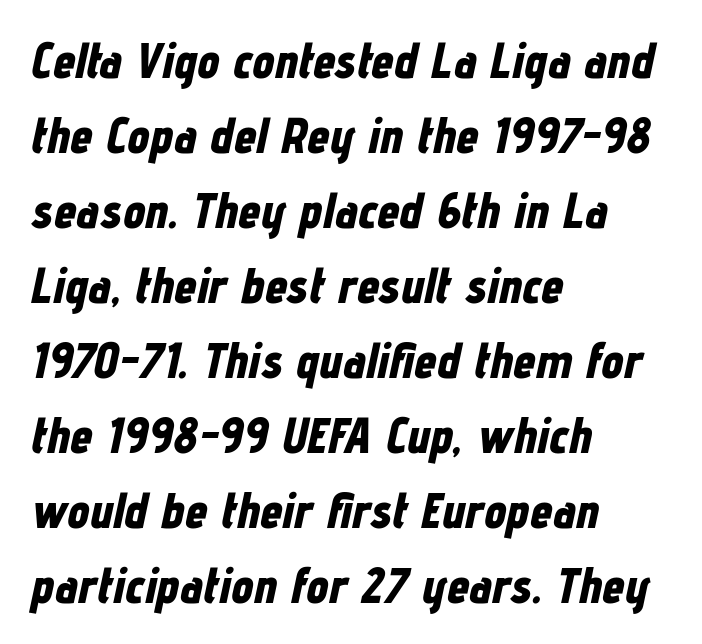
{"italic": "yes", "lean": "right", "slant_degrees": 12, "bold": "yes", "weight": "bold", "width": "condensed", "stroke_contrast": "low", "x_height": "medium", "monospaced": "no", "underline": "no", "align": "left", "line_spacing": "normal", "line_spacing_ratio": 1.5, "letter_spacing": "normal", "letter_spacing_em": 0.0, "glyph_px": 50}
